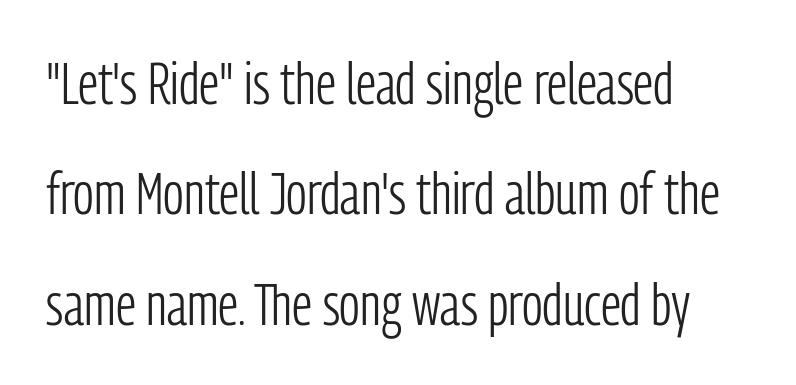
Q: Is the text bold? A: No.
Q: Is the text italic (slanted)? A: No, it is upright.
Q: Is the typeface a serif or a sans-serif typeface? A: Sans-serif.
Q: Is the text underlined? A: No.
Q: How is the paragraph aligned? A: Left-aligned.
Q: Is the spacing between letters normal or unusually wide? A: Normal.
Q: Width (condensed, normal, or wide)? A: Condensed.
Q: Stroke contrast? A: Low.
Q: x-height? A: Medium.
Q: Monospaced? A: No.
